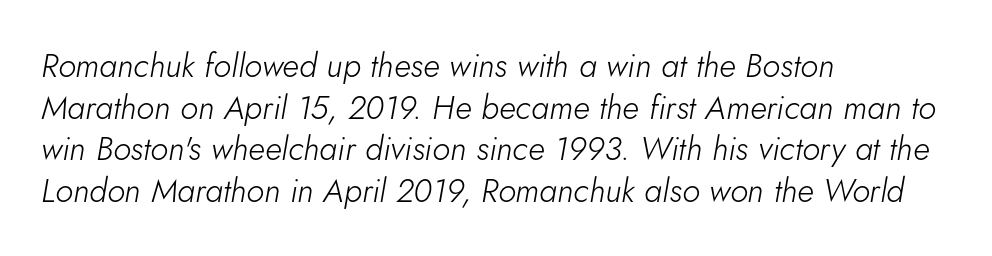
Q: Is the text bold? A: No.
Q: Is the text italic (slanted)? A: Yes, it leans right by about 5 degrees.
Q: Is the text underlined? A: No.
Q: How is the paragraph aligned? A: Left-aligned.
Q: Is the spacing between letters normal or unusually wide? A: Normal.
Q: Is the spacing between lines tight, normal or loose? A: Normal.
Q: Width (condensed, normal, or wide)? A: Normal.
Q: Stroke contrast? A: Low.
Q: x-height? A: Small.
Q: Monospaced? A: No.
